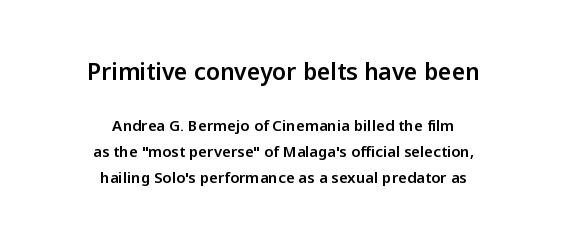
The image shows 23 px text type, upright; set centered, line spacing 1.75x, normal letter spacing, not underlined; the first (top) block is 1.53x larger.
